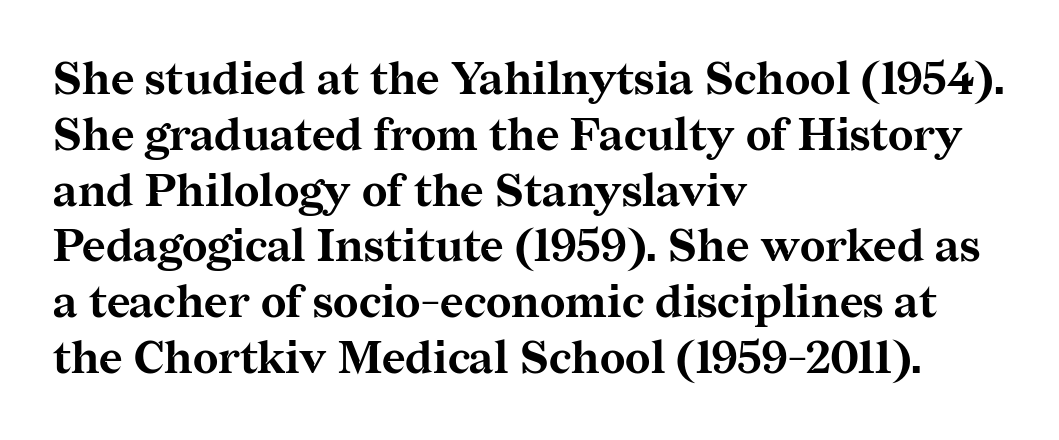
Q: Is the text bold? A: Yes.
Q: Is the text italic (slanted)? A: No, it is upright.
Q: Is the typeface a serif or a sans-serif typeface? A: Serif.
Q: Is the text underlined? A: No.
Q: How is the paragraph aligned? A: Left-aligned.
Q: Is the spacing between letters normal or unusually wide? A: Normal.
Q: Width (condensed, normal, or wide)? A: Normal.
Q: Stroke contrast? A: Medium.
Q: x-height? A: Medium.
Q: Monospaced? A: No.
